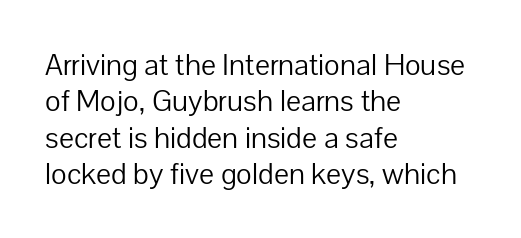
{"serif": "no", "italic": "no", "bold": "no", "weight": "light", "width": "normal", "stroke_contrast": "low", "x_height": "medium", "monospaced": "no", "underline": "no", "align": "left", "line_spacing_ratio": 1.21, "letter_spacing": "normal", "letter_spacing_em": 0.0, "glyph_px": 30}
